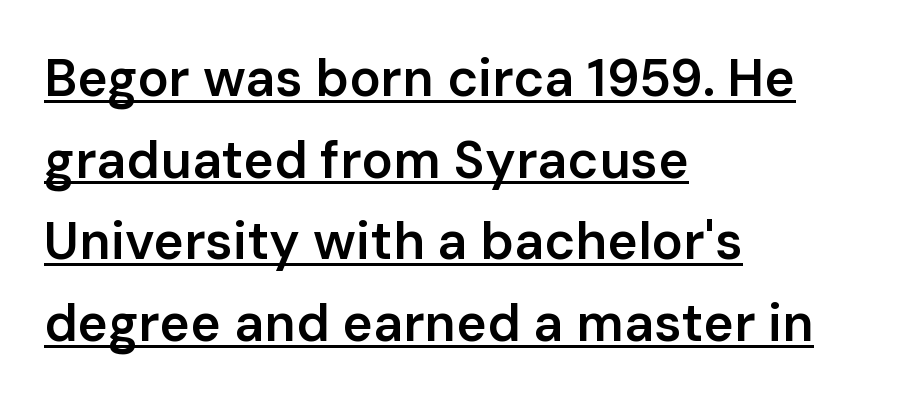
Q: Is the text bold? A: Semi-bold.
Q: Is the text italic (slanted)? A: No, it is upright.
Q: Is the typeface a serif or a sans-serif typeface? A: Sans-serif.
Q: Is the text underlined? A: Yes.
Q: How is the paragraph aligned? A: Left-aligned.
Q: Is the spacing between letters normal or unusually wide? A: Normal.
Q: Is the spacing between lines tight, normal or loose? A: Normal.
Q: Width (condensed, normal, or wide)? A: Normal.
Q: Stroke contrast? A: Low.
Q: x-height? A: Medium.
Q: Monospaced? A: No.
